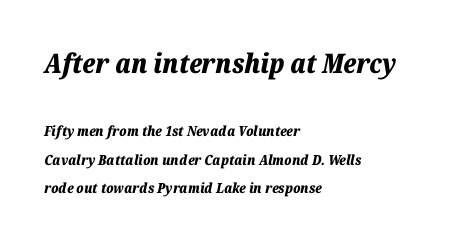
The earlier block is typeset at a bigger size than the later block. I'd describe the lettering as bold — thick and assertive. Where is the straight margin? On the left. A typesetter would call this leading open, well beyond the default. Descender tails drop into unmarked territory.
